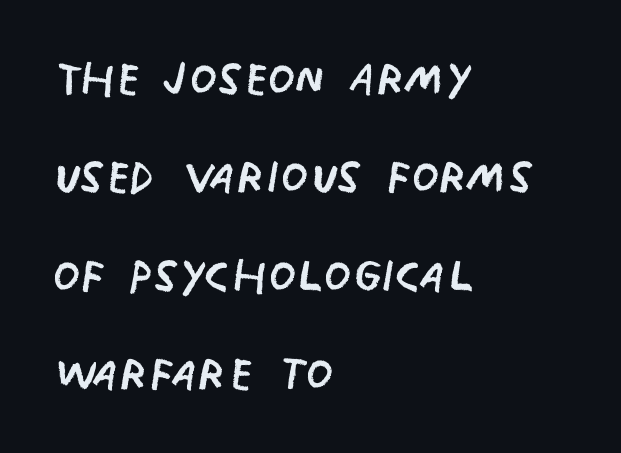
The image shows 63 px regular-weight, condensed sans-serif type; set left-aligned, normal line spacing (1.56x), normal letter spacing, not underlined; low stroke contrast and a large x-height.
